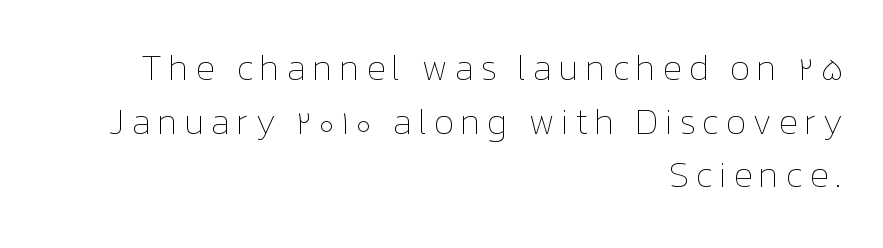
{"italic": "no", "bold": "no", "weight": "thin", "width": "normal", "stroke_contrast": "low", "x_height": "medium", "monospaced": "no", "underline": "no", "align": "right", "line_spacing": "normal", "line_spacing_ratio": 1.49, "glyph_px": 36}
